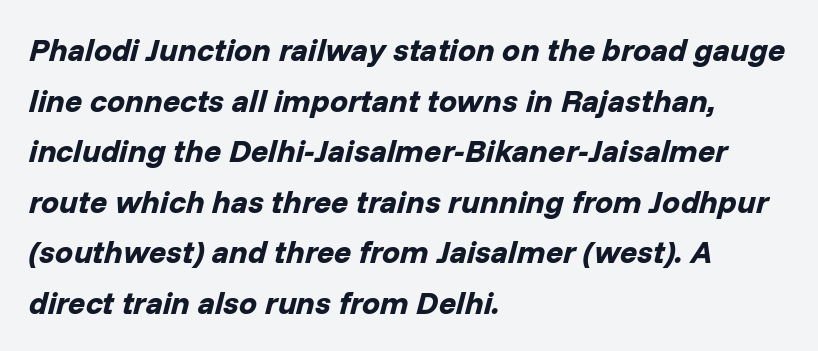
{"italic": "yes", "lean": "right", "slant_degrees": 14, "bold": "yes", "weight": "bold", "width": "normal", "stroke_contrast": "low", "x_height": "medium", "monospaced": "no", "underline": "no", "align": "left", "line_spacing": "normal", "line_spacing_ratio": 1.58, "letter_spacing": "normal", "letter_spacing_em": 0.0, "glyph_px": 32}
